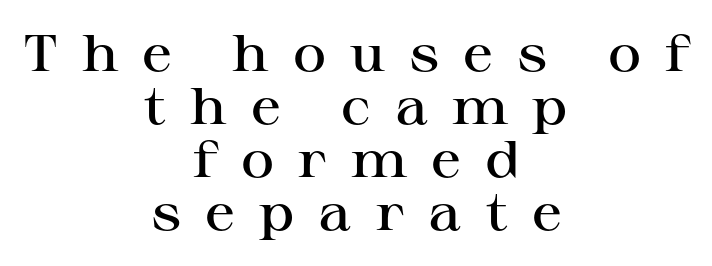
Think of a printed novel: that variable character pitch is what you see here. Students, this is semibold: more ink than regular, less than bold. The face used here is rendered with a markedly widened letterfit. Note: serifs present on the glyphs. Every character sits straight up, as roman type does. The lines are packed closely together with very little leading.
